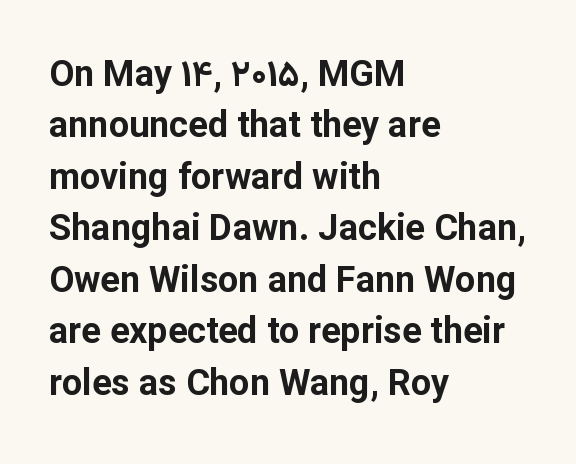
{"serif": "no", "italic": "no", "bold": "yes", "weight": "bold", "width": "normal", "stroke_contrast": "low", "x_height": "medium", "monospaced": "no", "underline": "no", "align": "left", "line_spacing": "normal", "line_spacing_ratio": 1.43, "letter_spacing": "normal", "letter_spacing_em": 0.0, "glyph_px": 36}
